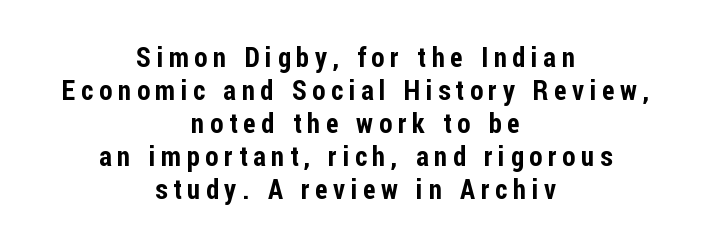
Q: Is the text italic (slanted)? A: No, it is upright.
Q: Is the text underlined? A: No.
Q: How is the paragraph aligned? A: Centered.
Q: Is the spacing between letters normal or unusually wide? A: Unusually wide.
